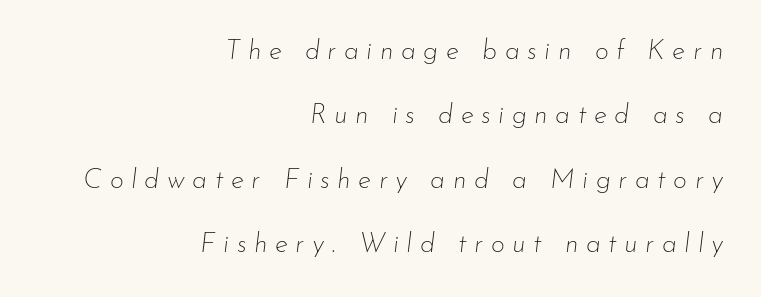
{"italic": "yes", "lean": "right", "slant_degrees": 7, "bold": "no", "underline": "no", "align": "right", "line_spacing": "loose", "line_spacing_ratio": 2.38, "letter_spacing": "wide", "letter_spacing_em": 0.28, "glyph_px": 27}
